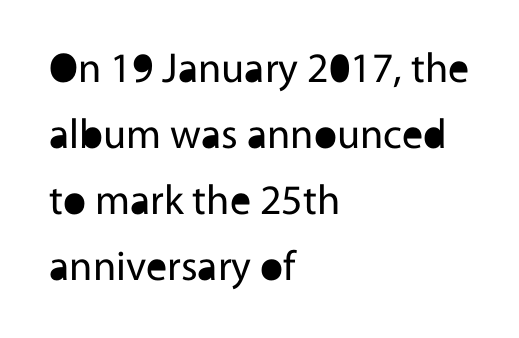
Has an underline been added? It has not. A typesetter would call this leading conventional body-copy spacing. A typesetter would call this zero additional tracking. Horizontally, the lines are justified to the leading edge only. In terms of posture, this sample is upright.
